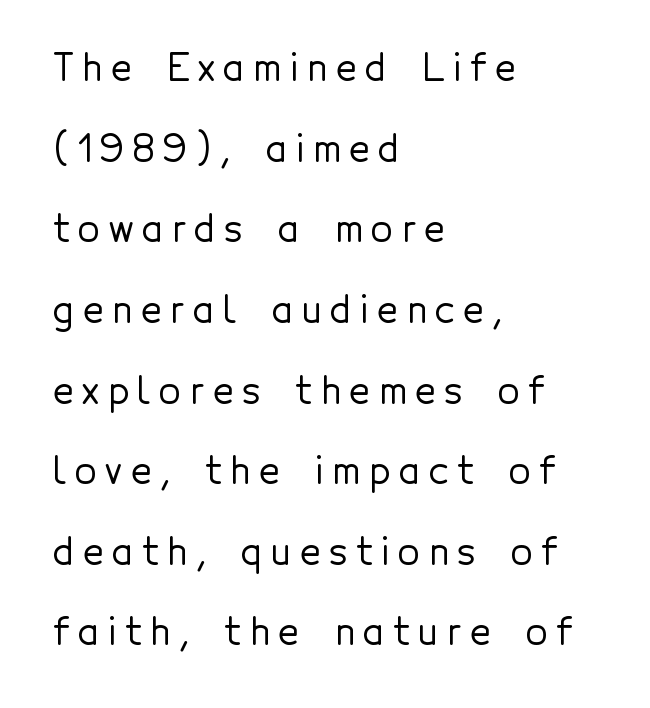
The gap between lines stays unmarked. In terms of leading, this rendering errs on the spacious side. Every character sits straight up, as roman type does. The setting favours the left margin, as ordinary paragraphs usually do. Each letter keeps its own natural width here, so spacing adapts to shape.
